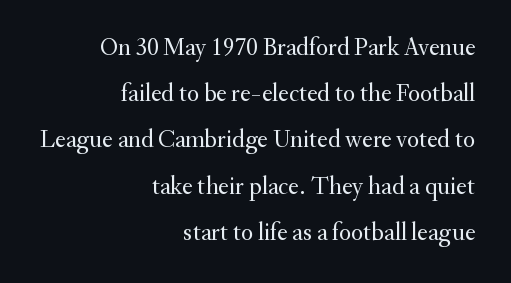
Q: Is the text bold? A: No.
Q: Is the text italic (slanted)? A: No, it is upright.
Q: Is the text underlined? A: No.
Q: How is the paragraph aligned? A: Right-aligned.
Q: Is the spacing between letters normal or unusually wide? A: Normal.
